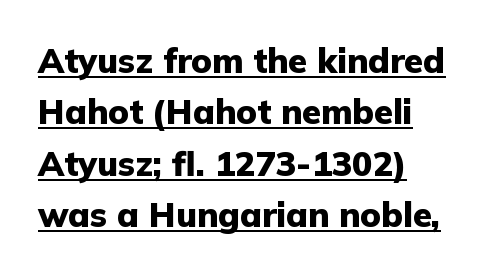
Q: Is the text bold? A: Yes.
Q: Is the text italic (slanted)? A: No, it is upright.
Q: Is the typeface a serif or a sans-serif typeface? A: Sans-serif.
Q: Is the text underlined? A: Yes.
Q: How is the paragraph aligned? A: Left-aligned.
Q: Is the spacing between letters normal or unusually wide? A: Normal.
Q: Is the spacing between lines tight, normal or loose? A: Normal.
Q: Width (condensed, normal, or wide)? A: Normal.
Q: Stroke contrast? A: Low.
Q: x-height? A: Medium.
Q: Monospaced? A: No.
